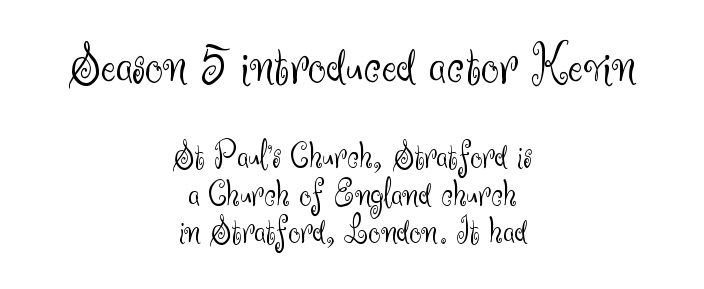
Q: Is the text bold? A: No.
Q: Is the text italic (slanted)? A: No, it is upright.
Q: Is the typeface a serif or a sans-serif typeface? A: Sans-serif.
Q: Is the text underlined? A: No.
Q: How is the paragraph aligned? A: Centered.
Q: Is the spacing between letters normal or unusually wide? A: Normal.
Q: Is the spacing between lines tight, normal or loose? A: Tight.
Q: Which block of text is set in a larger size, the first (top) or the second (bottom)? A: The first (top) one.
Q: Width (condensed, normal, or wide)? A: Normal.
Q: Stroke contrast? A: Medium.
Q: x-height? A: Small.
Q: Monospaced? A: No.
